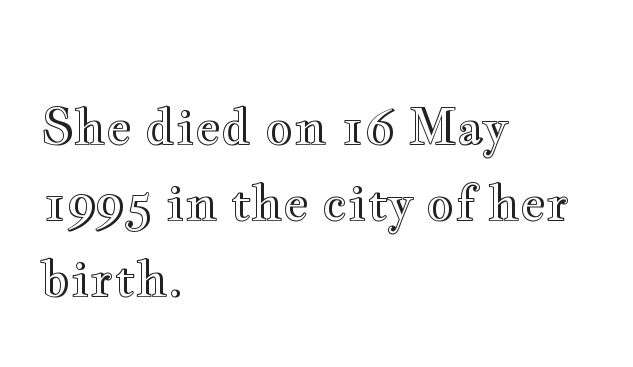
The image shows 49 px wide type, upright; set left-aligned, normal line spacing (1.55x), normal letter spacing, not underlined; a small x-height.
